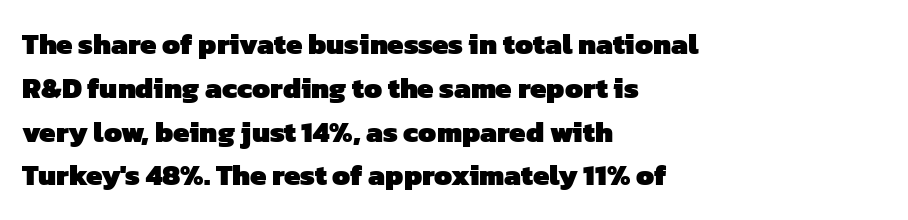
{"serif": "no", "bold": "yes", "weight": "heavy", "width": "normal", "stroke_contrast": "low", "x_height": "medium", "monospaced": "no", "underline": "no", "align": "left", "line_spacing": "normal", "line_spacing_ratio": 1.51, "letter_spacing": "normal", "letter_spacing_em": 0.0, "glyph_px": 29}
